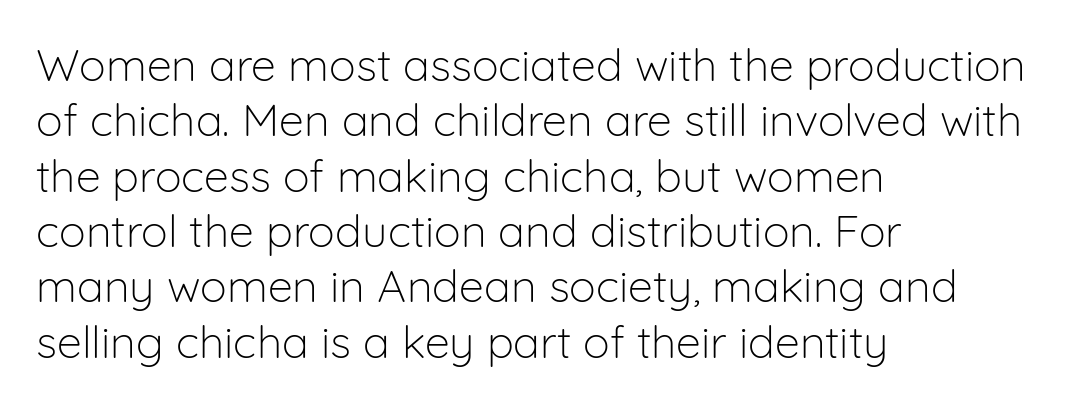
The image shows 45 px light sans-serif type, upright; set left-aligned, line spacing 1.23x, normal letter spacing, not underlined; low stroke contrast and a medium x-height.
